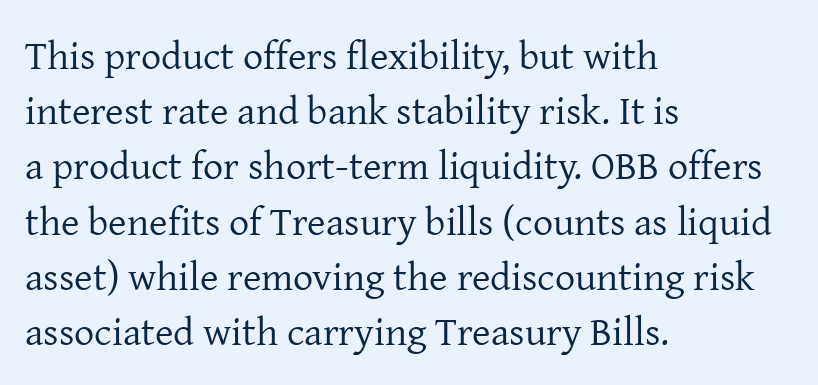
The image shows 40 px regular-weight serif type, upright; set left-aligned, normal line spacing (1.38x), normal letter spacing, not underlined; low stroke contrast and a medium x-height.
